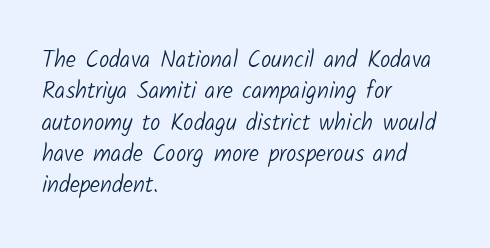
The line texture is even and compact thanks to regular tracking. The passage shown is not underscored anywhere. The typeface has the unassuming heft of standard copy or less. The rendering anchors every line to the left-hand side.
